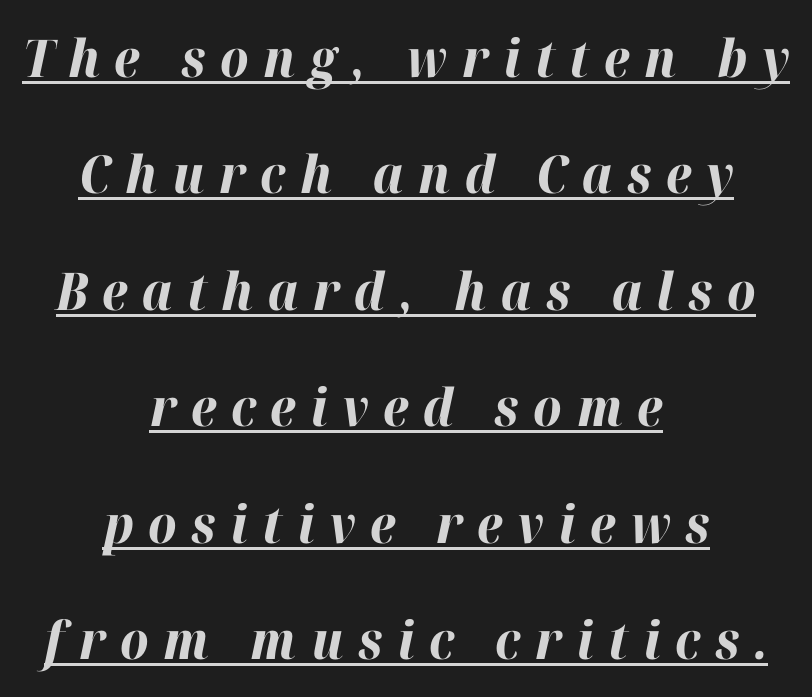
The image shows 52 px bold type, italic (leaning right); set centered, loose line spacing (2.24x), unusually wide letter spacing (+0.28 em), underlined; high stroke contrast and a medium x-height.
